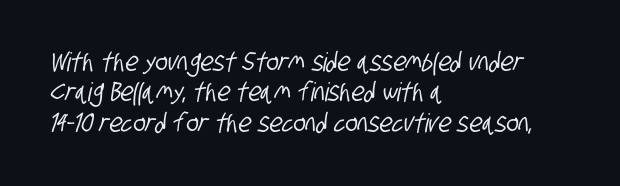
Words appear dense and cohesive because spacing is normal. This sample is left-justified, so line endings fall wherever the words run out. Lines of text with bare space underneath.
